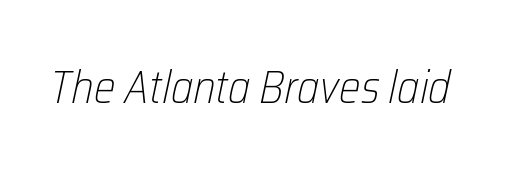
Q: Is the text bold? A: No.
Q: Is the text italic (slanted)? A: Yes, it leans right by about 12 degrees.
Q: Is the text underlined? A: No.
Q: Is the spacing between letters normal or unusually wide? A: Normal.
Q: Width (condensed, normal, or wide)? A: Condensed.
Q: Stroke contrast? A: Low.
Q: x-height? A: Medium.
Q: Monospaced? A: No.
